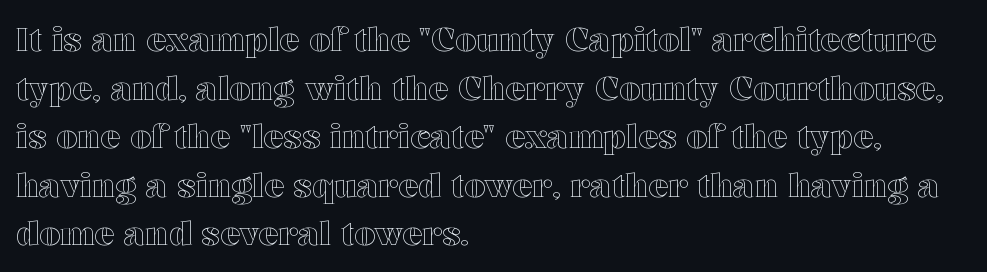
Q: Is the text italic (slanted)? A: No, it is upright.
Q: Is the text underlined? A: No.
Q: How is the paragraph aligned? A: Left-aligned.
Q: Is the spacing between letters normal or unusually wide? A: Normal.
Q: Is the spacing between lines tight, normal or loose? A: Normal.
Q: Width (condensed, normal, or wide)? A: Wide.
Q: x-height? A: Medium.
Q: Monospaced? A: No.
